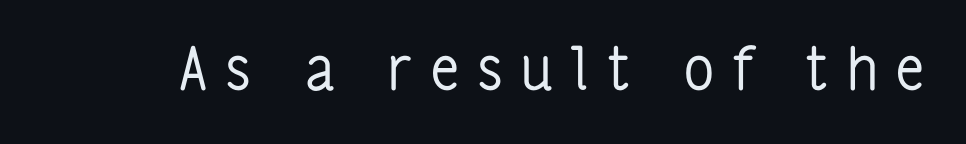
{"serif": "no", "italic": "no", "bold": "no", "weight": "regular", "width": "condensed", "stroke_contrast": "low", "x_height": "medium", "monospaced": "no", "underline": "no", "letter_spacing": "wide", "letter_spacing_em": 0.31, "glyph_px": 59}
